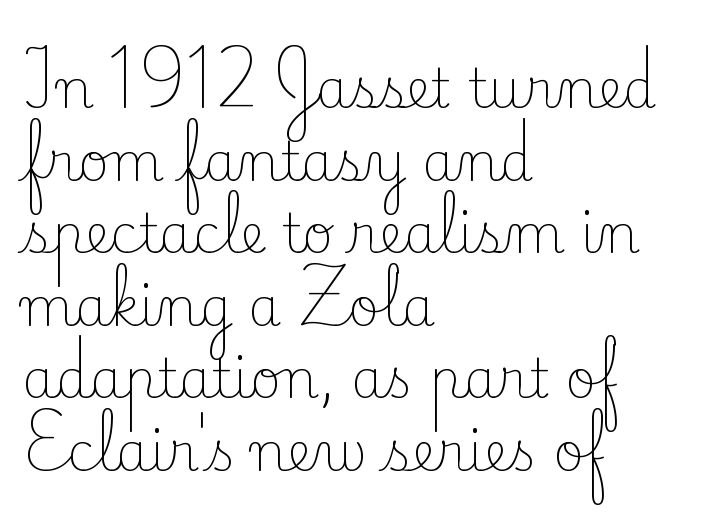
Q: Is the text bold? A: No.
Q: Is the text italic (slanted)? A: No, it is upright.
Q: Is the typeface a serif or a sans-serif typeface? A: Serif.
Q: Is the text underlined? A: No.
Q: How is the paragraph aligned? A: Left-aligned.
Q: Is the spacing between letters normal or unusually wide? A: Normal.
Q: Is the spacing between lines tight, normal or loose? A: Normal.
Q: Width (condensed, normal, or wide)? A: Normal.
Q: Stroke contrast? A: Low.
Q: x-height? A: Small.
Q: Monospaced? A: No.
